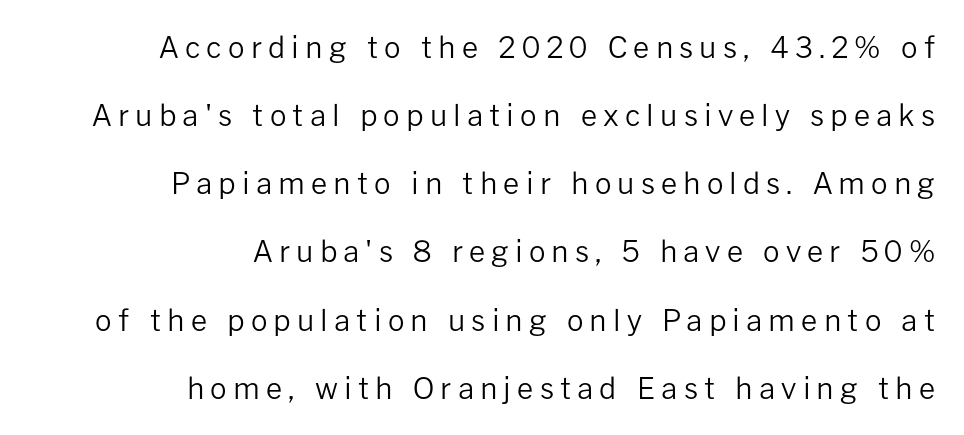
Serifs: no, the terminals of the letterforms are clean. Someone cranked the tracking dial way up on this one. The rendering uses natural spacing where letterforms have individual widths. The font sits on the lighter half of the weight spectrum, regular included. The paragraph shown leans on its right margin. You could fit nearly another row in the gap between these rows.
